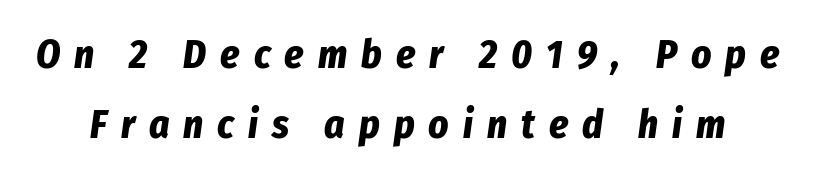
Q: Is the text bold? A: Yes.
Q: Is the text italic (slanted)? A: Yes, it leans right by about 8 degrees.
Q: Is the text underlined? A: No.
Q: Is the spacing between letters normal or unusually wide? A: Unusually wide.
Q: Width (condensed, normal, or wide)? A: Condensed.
Q: Stroke contrast? A: Low.
Q: x-height? A: Medium.
Q: Monospaced? A: No.
